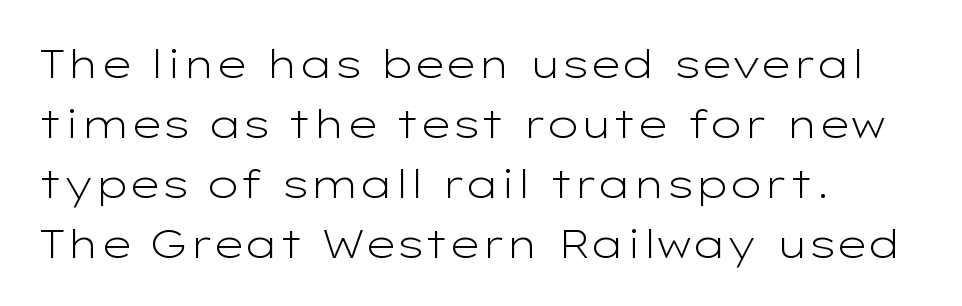
Q: Is the text bold? A: No.
Q: Is the text italic (slanted)? A: No, it is upright.
Q: Is the typeface a serif or a sans-serif typeface? A: Sans-serif.
Q: Is the text underlined? A: No.
Q: How is the paragraph aligned? A: Left-aligned.
Q: Is the spacing between letters normal or unusually wide? A: Normal.
Q: Is the spacing between lines tight, normal or loose? A: Normal.
Q: Width (condensed, normal, or wide)? A: Wide.
Q: Stroke contrast? A: Low.
Q: x-height? A: Medium.
Q: Monospaced? A: No.
